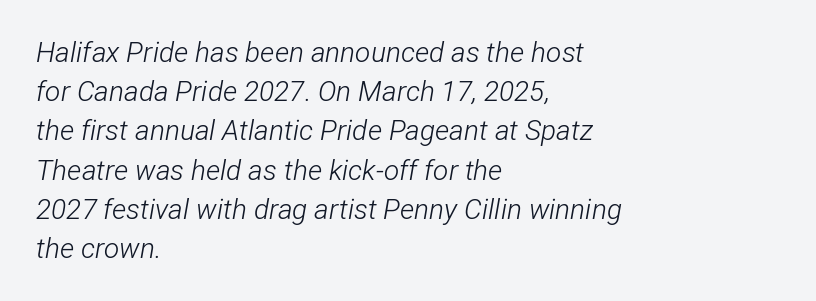
The image shows 28 px light, condensed type, italic (leaning right); set left-aligned, normal line spacing (1.4x), normal letter spacing, not underlined; low stroke contrast and a medium x-height.
